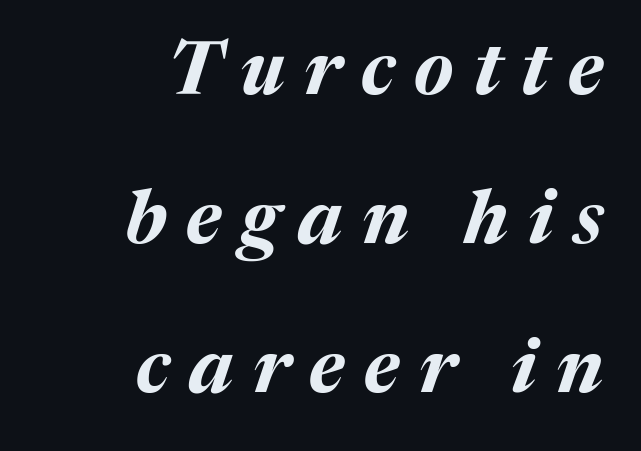
The paragraph has a hard right edge and a soft left edge. The rendering inserts visible extra space after every character. A great deal of white space separates one row of letters from the next. The specimen omits any rule beneath the text block's lines.
